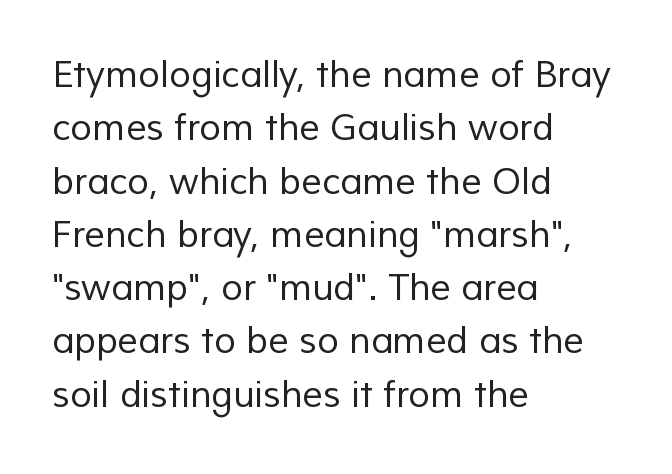
{"serif": "no", "bold": "no", "weight": "regular", "width": "normal", "stroke_contrast": "low", "x_height": "medium", "monospaced": "no", "underline": "no", "align": "left", "line_spacing": "normal", "line_spacing_ratio": 1.48, "letter_spacing": "normal", "letter_spacing_em": 0.0, "glyph_px": 36}
